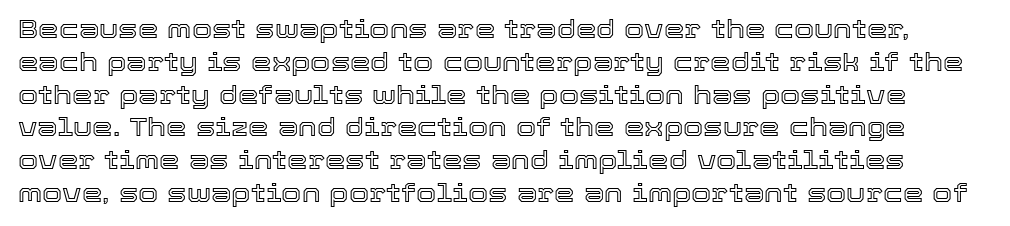
Look at the tracking — it's just the regular setting, nothing added. Posture: upright roman. Beneath every word, the page is bare. The block of text has a typical density, with ordinary space between rows.
